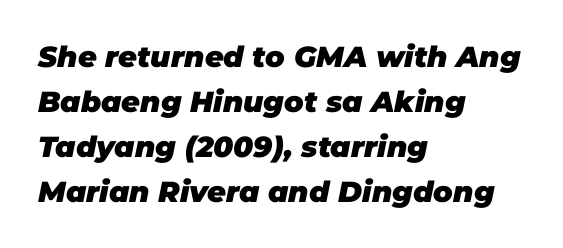
Q: Is the text bold? A: Yes.
Q: Is the text italic (slanted)? A: Yes, it leans right by about 11 degrees.
Q: Is the text underlined? A: No.
Q: How is the paragraph aligned? A: Left-aligned.
Q: Is the spacing between letters normal or unusually wide? A: Normal.
Q: Is the spacing between lines tight, normal or loose? A: Normal.
Q: Width (condensed, normal, or wide)? A: Normal.
Q: Stroke contrast? A: Low.
Q: x-height? A: Large.
Q: Monospaced? A: No.
